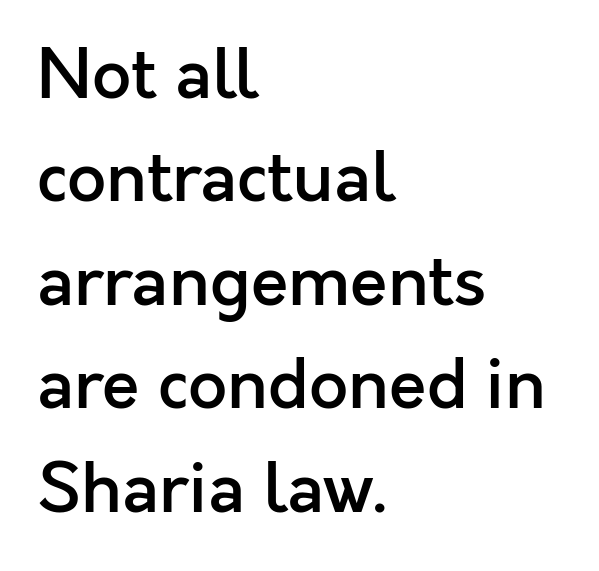
{"serif": "no", "italic": "no", "bold": "semi", "weight": "semibold", "width": "normal", "x_height": "medium", "monospaced": "no", "underline": "no", "align": "left", "line_spacing": "normal", "line_spacing_ratio": 1.5, "letter_spacing": "normal", "letter_spacing_em": 0.0, "glyph_px": 69}
